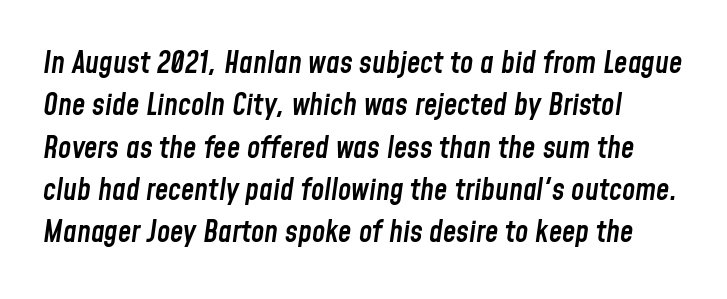
Q: Is the text bold? A: Semi-bold.
Q: Is the text italic (slanted)? A: Yes, it leans right by about 8 degrees.
Q: Is the text underlined? A: No.
Q: Is the spacing between letters normal or unusually wide? A: Normal.
Q: Is the spacing between lines tight, normal or loose? A: Normal.
Q: Width (condensed, normal, or wide)? A: Condensed.
Q: Stroke contrast? A: Low.
Q: x-height? A: Medium.
Q: Monospaced? A: No.
